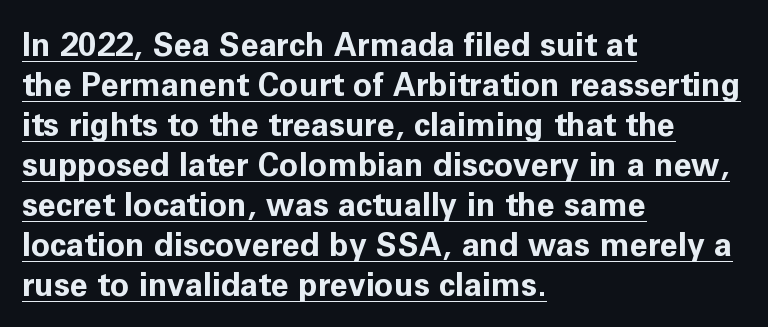
Q: Is the text bold? A: Yes.
Q: Is the text italic (slanted)? A: No, it is upright.
Q: Is the typeface a serif or a sans-serif typeface? A: Sans-serif.
Q: Is the text underlined? A: Yes.
Q: How is the paragraph aligned? A: Left-aligned.
Q: Is the spacing between letters normal or unusually wide? A: Normal.
Q: Is the spacing between lines tight, normal or loose? A: Normal.
Q: Width (condensed, normal, or wide)? A: Normal.
Q: Stroke contrast? A: Low.
Q: x-height? A: Medium.
Q: Monospaced? A: No.
